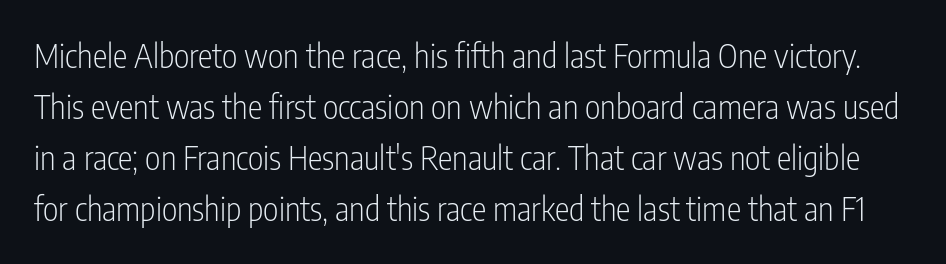
Q: Is the text bold? A: No.
Q: Is the text italic (slanted)? A: No, it is upright.
Q: Is the typeface a serif or a sans-serif typeface? A: Sans-serif.
Q: Is the text underlined? A: No.
Q: Is the spacing between letters normal or unusually wide? A: Normal.
Q: Is the spacing between lines tight, normal or loose? A: Normal.
Q: Width (condensed, normal, or wide)? A: Condensed.
Q: Stroke contrast? A: Low.
Q: x-height? A: Medium.
Q: Monospaced? A: No.
